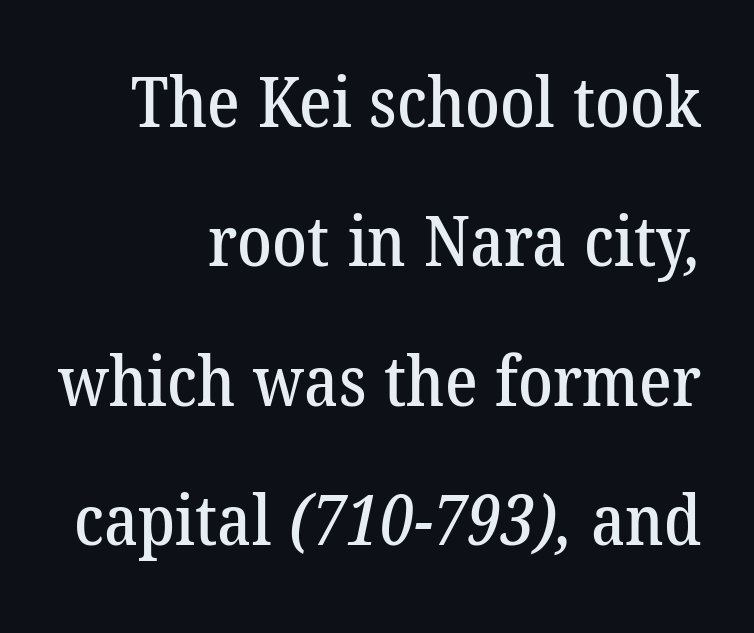
The image shows 69 px serif type; set right-aligned, loose line spacing (2.02x), normal letter spacing, not underlined; low stroke contrast and a medium x-height.
